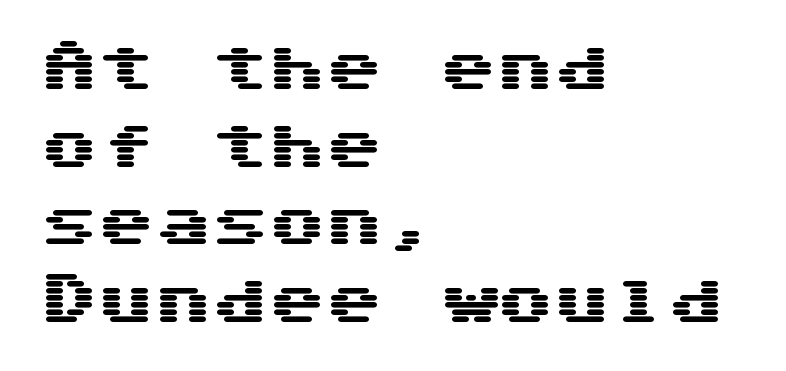
{"serif": "no", "italic": "no", "width": "wide", "stroke_contrast": "medium", "x_height": "medium", "underline": "no", "align": "left", "line_spacing": "normal", "line_spacing_ratio": 1.36, "letter_spacing": "normal", "letter_spacing_em": 0.0, "glyph_px": 57}
